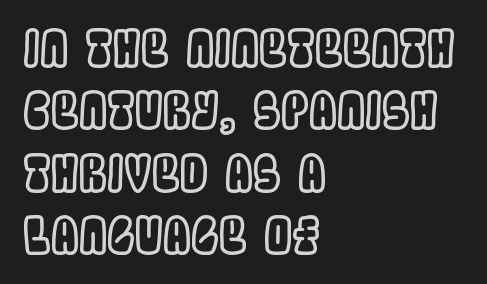
The image shows 50 px condensed type, upright; set left-aligned, normal line spacing (1.25x), normal letter spacing, not underlined; a large x-height.
